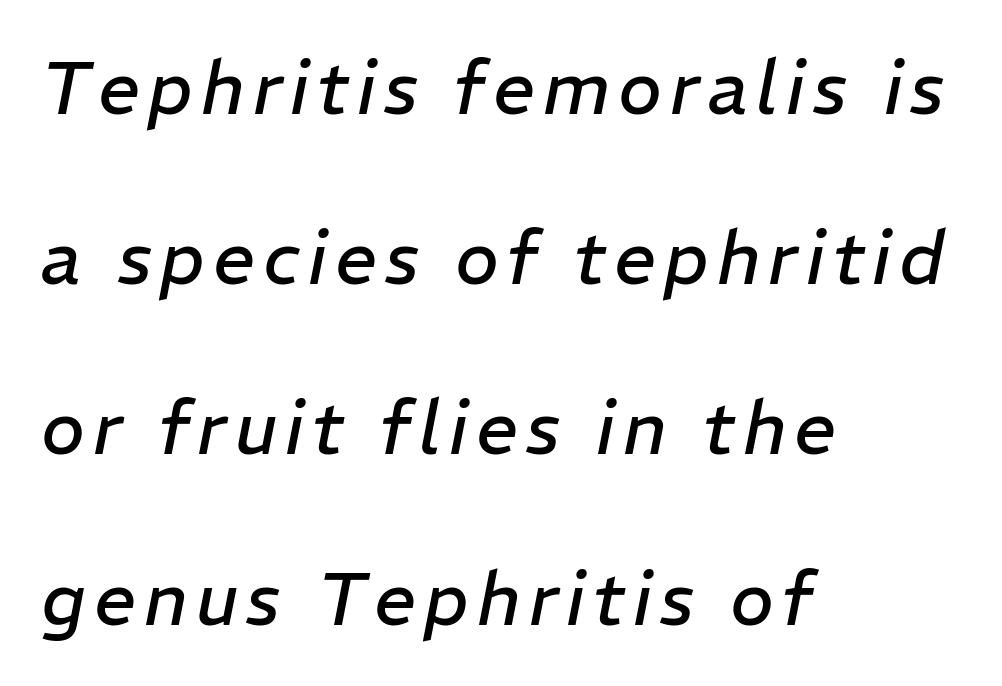
{"italic": "yes", "lean": "right", "slant_degrees": 11, "bold": "no", "weight": "regular", "width": "normal", "stroke_contrast": "low", "x_height": "medium", "monospaced": "no", "underline": "no", "align": "left", "line_spacing": "loose", "line_spacing_ratio": 2.3, "glyph_px": 74}
